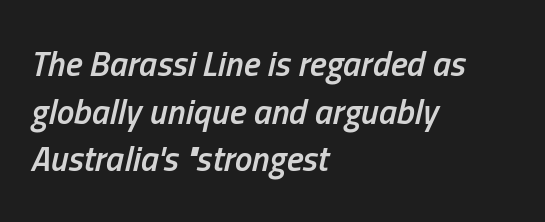
The image shows 35 px semibold, condensed type, italic (leaning right); set left-aligned, normal line spacing (1.36x), normal letter spacing, not underlined; low stroke contrast and a medium x-height.
